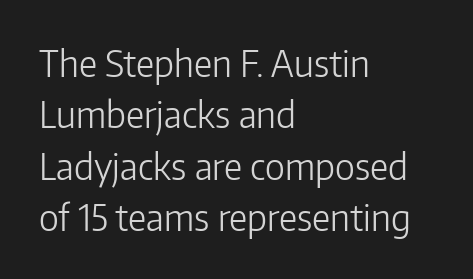
The image shows 36 px light sans-serif type, upright; set left-aligned, normal line spacing (1.43x), normal letter spacing, not underlined; low stroke contrast and a medium x-height.
